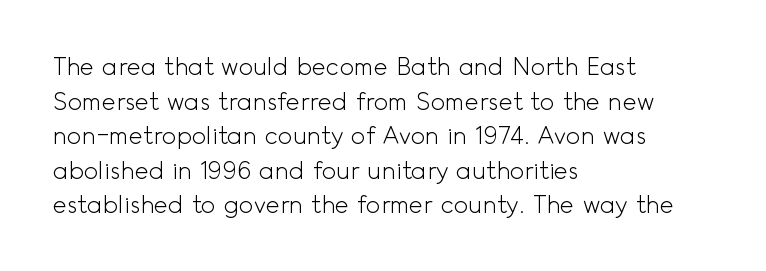
{"italic": "no", "bold": "no", "underline": "no", "align": "left", "line_spacing": "normal", "line_spacing_ratio": 1.44, "letter_spacing": "normal", "letter_spacing_em": 0.0, "glyph_px": 24}
